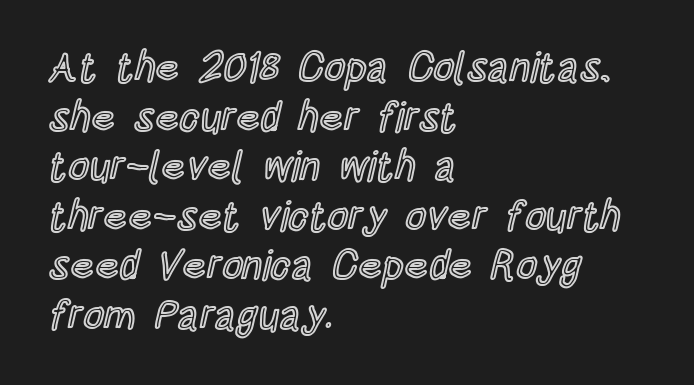
There is no visible air inserted between adjacent glyphs. A classic flush-left, rag-right setting is used for this passage. Descenders are the only things crossing below the line. This sample has the flowing, uneven cadence of proportional lettering.
